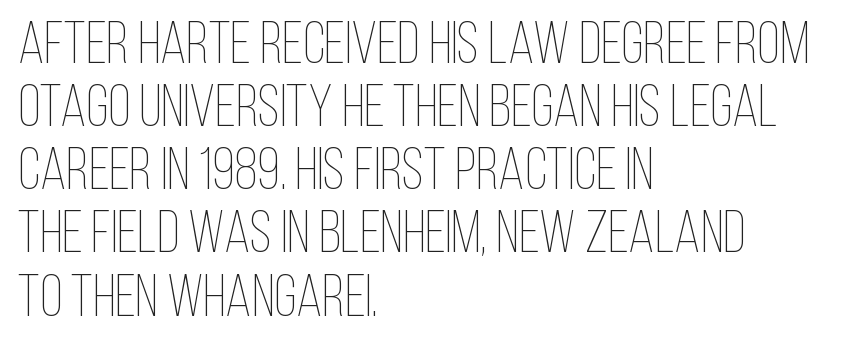
Q: Is the text bold? A: No.
Q: Is the text italic (slanted)? A: No, it is upright.
Q: Is the text underlined? A: No.
Q: How is the paragraph aligned? A: Left-aligned.
Q: Is the spacing between letters normal or unusually wide? A: Normal.
Q: Is the spacing between lines tight, normal or loose? A: Tight.
Q: Width (condensed, normal, or wide)? A: Condensed.
Q: Stroke contrast? A: Low.
Q: x-height? A: Large.
Q: Monospaced? A: No.
